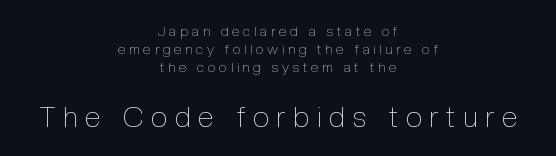
The emphasis by scale lands on block number two, below. Check the space under the baseline: it is left empty. Leading: standard. Looks like regular typesetting: each glyph gets only the width it needs. The font's upright variant was chosen for this text.
